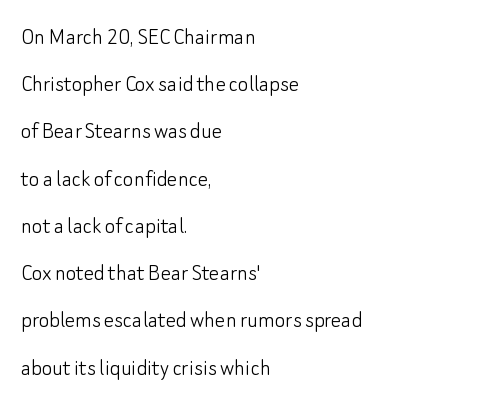
{"italic": "no", "bold": "no", "underline": "no", "align": "left", "line_spacing_ratio": 1.89, "letter_spacing": "normal", "letter_spacing_em": 0.0, "glyph_px": 25}
